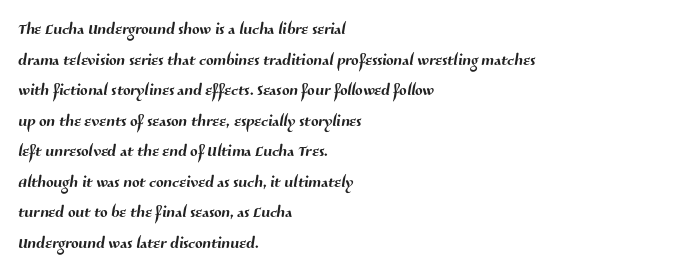
Q: Is the text underlined? A: No.
Q: How is the paragraph aligned? A: Left-aligned.
Q: Is the spacing between letters normal or unusually wide? A: Normal.
Q: Is the spacing between lines tight, normal or loose? A: Normal.
